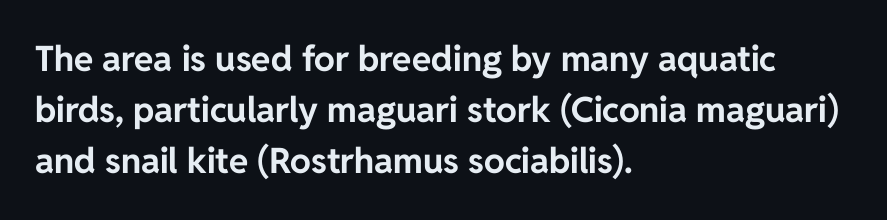
What's the leading like? Ordinary, nothing unusual. Pretty heavy lettering here — definitely bold. Serif or sans? Sans — the stroke terminals are bare. Do the characters align in a grid? No, the font is proportional. These lines are set flush left with a ragged right edge. No word sits above an underline.
